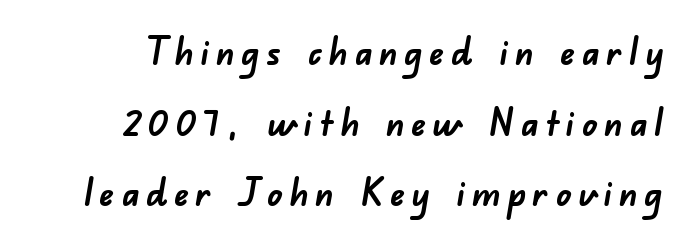
Q: Is the text bold? A: Yes.
Q: Is the typeface a serif or a sans-serif typeface? A: Sans-serif.
Q: Is the text underlined? A: No.
Q: How is the paragraph aligned? A: Right-aligned.
Q: Is the spacing between lines tight, normal or loose? A: Loose.
Q: Width (condensed, normal, or wide)? A: Normal.
Q: Stroke contrast? A: Low.
Q: x-height? A: Small.
Q: Monospaced? A: No.
